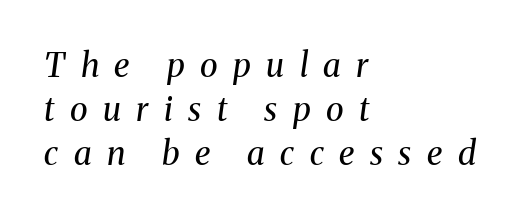
This sample has the flowing, uneven cadence of proportional lettering. Regular leading. Visually the block forms a straight wall on the left and a jagged coastline on the right. The face used here has a pronounced slope to its letters.
